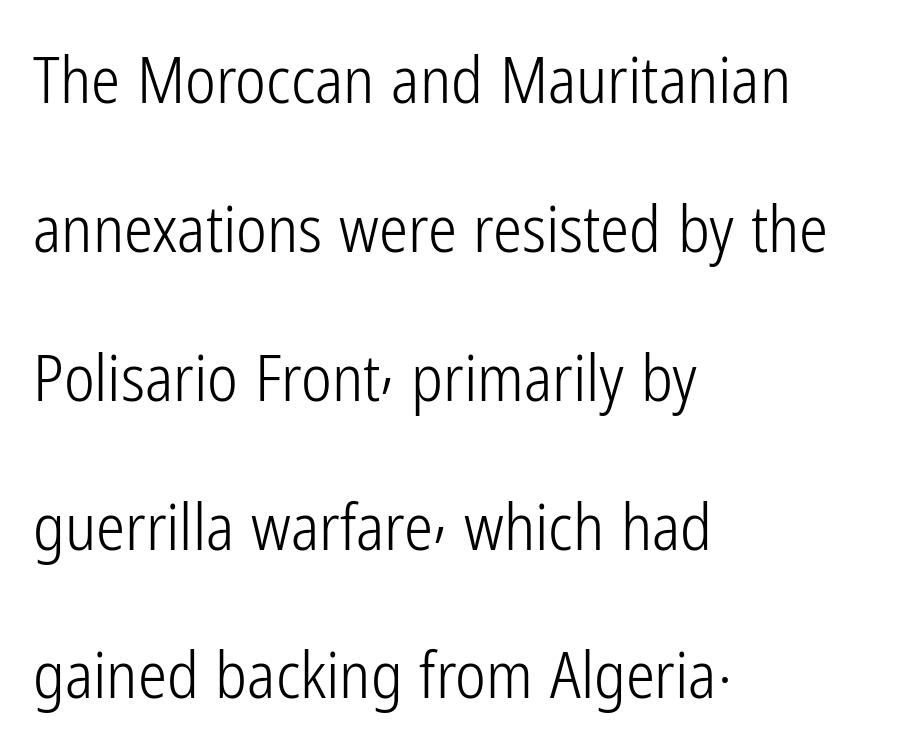
The image shows 65 px light, condensed sans-serif type, upright; set left-aligned, loose line spacing (2.29x), normal letter spacing, not underlined; low stroke contrast and a medium x-height.
